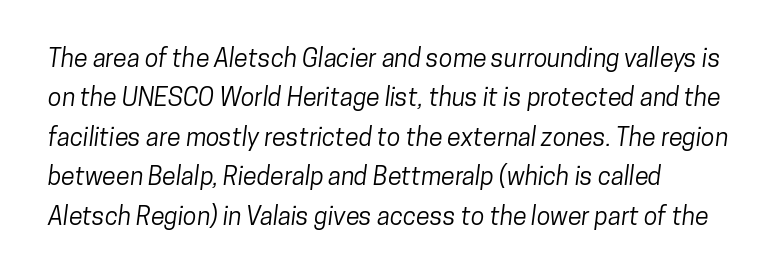
Q: Is the text underlined? A: No.
Q: Is the spacing between letters normal or unusually wide? A: Normal.
Q: Is the spacing between lines tight, normal or loose? A: Normal.
